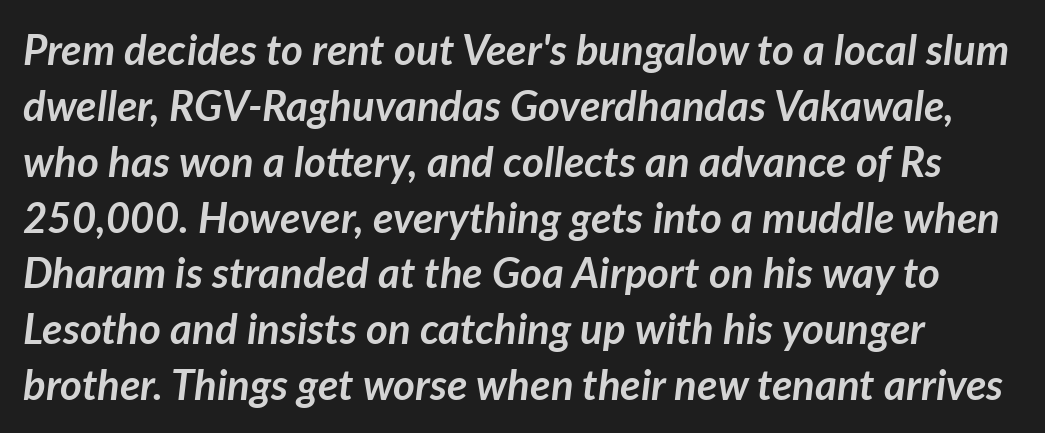
{"italic": "yes", "lean": "right", "slant_degrees": 7, "bold": "yes", "weight": "semibold", "width": "normal", "stroke_contrast": "low", "x_height": "medium", "monospaced": "no", "underline": "no", "line_spacing": "normal", "line_spacing_ratio": 1.33, "letter_spacing": "normal", "letter_spacing_em": 0.0, "glyph_px": 42}
